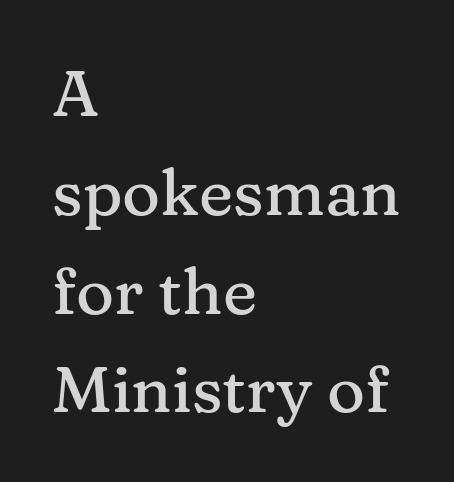
The image shows 65 px serif type, upright; set left-aligned, normal line spacing (1.52x), normal letter spacing, not underlined; medium stroke contrast and a medium x-height.
